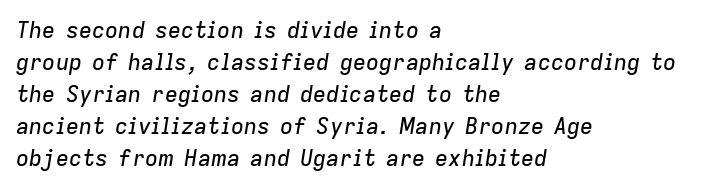
Teacher's note: observe the even left margin — that is flush-left alignment. Plain, unruled lines of type. Vertically, the passage feels balanced, rows spaced as you'd expect. Words appear dense and cohesive because spacing is normal. Emphasis-style slanted type is in use.
